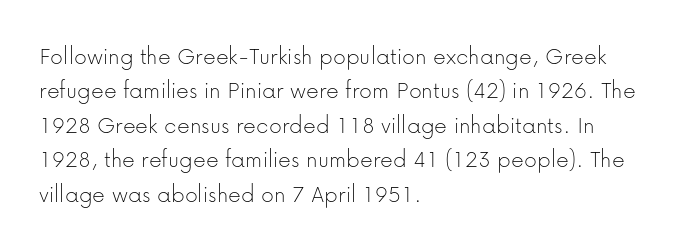
{"italic": "no", "bold": "no", "underline": "no", "align": "left", "line_spacing": "normal", "line_spacing_ratio": 1.38, "letter_spacing": "normal", "letter_spacing_em": 0.0, "glyph_px": 25}
